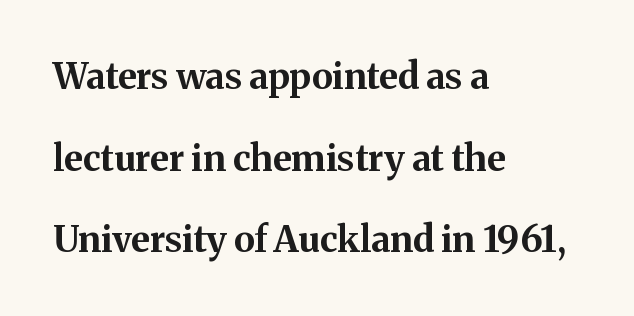
{"serif": "yes", "italic": "no", "bold": "yes", "weight": "bold", "width": "normal", "stroke_contrast": "medium", "x_height": "medium", "monospaced": "no", "underline": "no", "align": "left", "line_spacing": "loose", "line_spacing_ratio": 2.27, "letter_spacing": "normal", "letter_spacing_em": 0.0, "glyph_px": 36}
